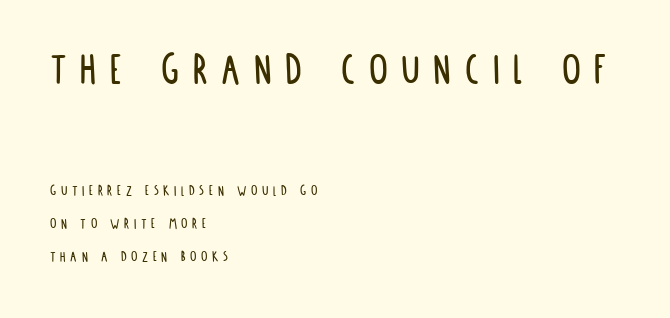
The image shows 47 px condensed sans-serif type, upright; set left-aligned, loose line spacing (2.06x), unusually wide letter spacing (+0.29 em), not underlined; the first (top) block is 2.94x larger; low stroke contrast and a large x-height.
